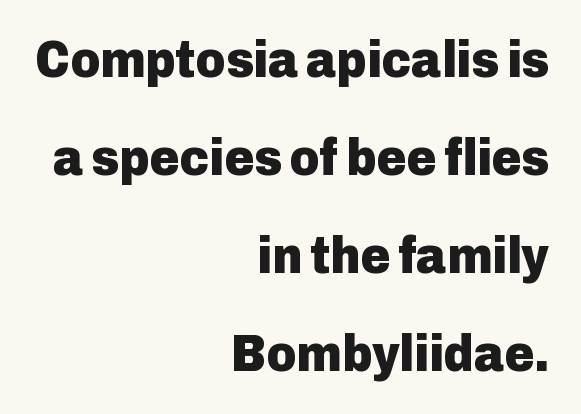
The image shows 51 px heavy sans-serif type, upright; set right-aligned, loose line spacing (1.92x), normal letter spacing, not underlined; low stroke contrast and a medium x-height.
